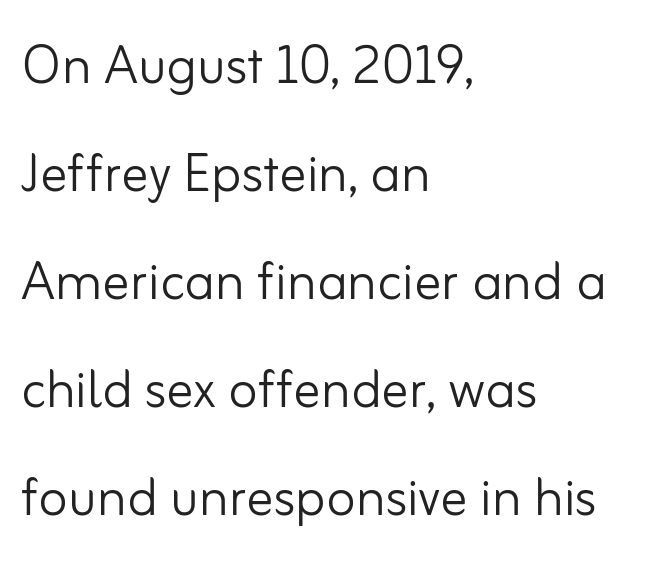
{"serif": "no", "italic": "no", "bold": "no", "weight": "light", "width": "normal", "stroke_contrast": "low", "x_height": "small", "monospaced": "no", "underline": "no", "align": "left", "line_spacing": "normal", "line_spacing_ratio": 1.59, "letter_spacing": "normal", "letter_spacing_em": 0.0, "glyph_px": 68}
